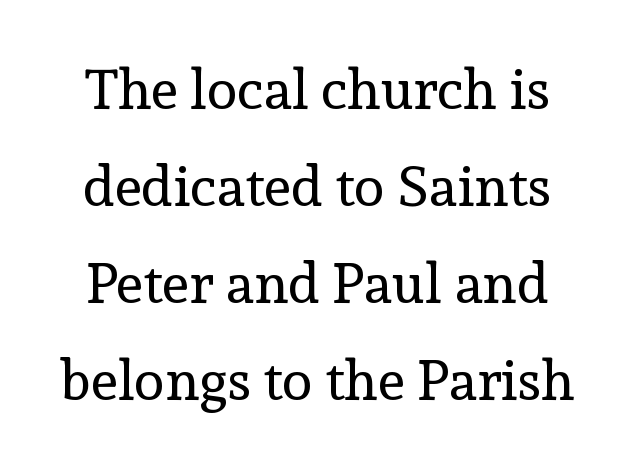
Are there feet on the stems? There are — it's a serif. Italic: no, the glyphs are upright roman. The gaps between neighbouring characters are ordinary and unremarkable. The face used here is proportionally spaced, like ordinary book or web type. Is this a heavy cut? Hardly; it is regular or lighter.
